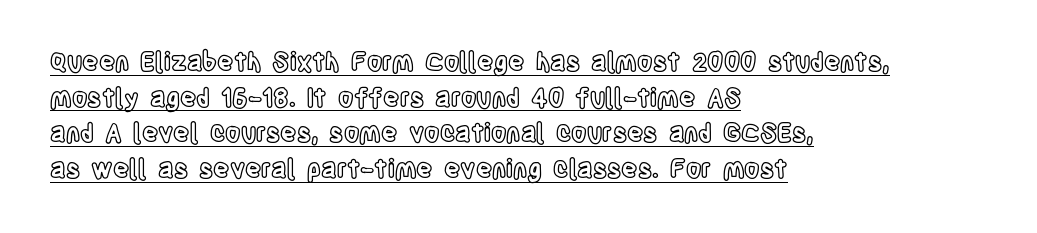
{"italic": "no", "underline": "yes", "align": "left", "line_spacing": "normal", "line_spacing_ratio": 1.43, "letter_spacing": "normal", "letter_spacing_em": 0.0, "glyph_px": 25}
